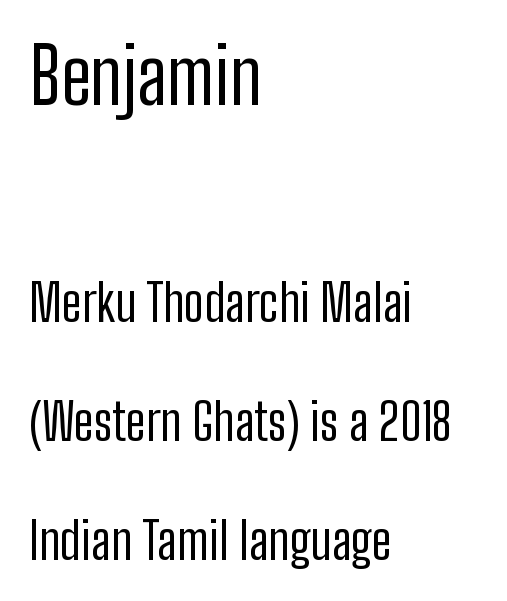
{"serif": "no", "italic": "no", "bold": "no", "weight": "regular", "width": "condensed", "stroke_contrast": "low", "x_height": "medium", "monospaced": "no", "underline": "no", "align": "left", "line_spacing": "loose", "line_spacing_ratio": 2.34, "letter_spacing": "normal", "letter_spacing_em": 0.0, "larger_block": "first", "size_ratio": 1.51, "glyph_px": 77}
